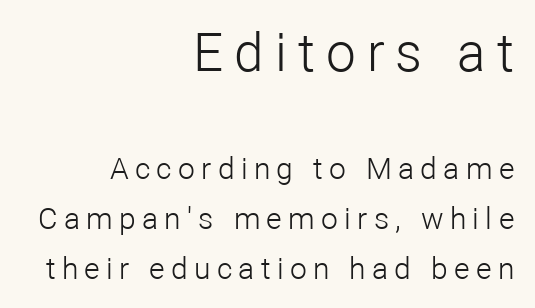
{"serif": "no", "italic": "no", "bold": "no", "weight": "light", "width": "normal", "stroke_contrast": "low", "x_height": "medium", "monospaced": "no", "underline": "no", "align": "right", "line_spacing": "normal", "line_spacing_ratio": 1.66, "letter_spacing": "wide", "letter_spacing_em": 0.21, "larger_block": "first", "size_ratio": 1.77, "glyph_px": 53}
